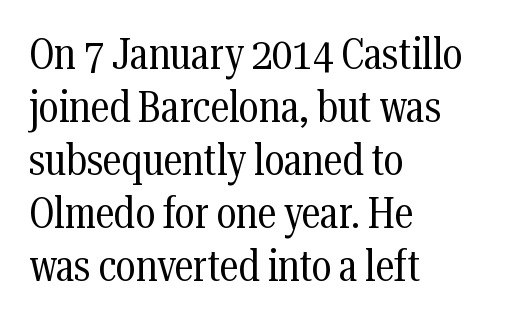
{"serif": "yes", "italic": "no", "bold": "no", "weight": "regular", "width": "condensed", "stroke_contrast": "medium", "x_height": "medium", "monospaced": "no", "underline": "no", "align": "left", "line_spacing_ratio": 1.23, "letter_spacing": "normal", "letter_spacing_em": 0.0, "glyph_px": 43}
